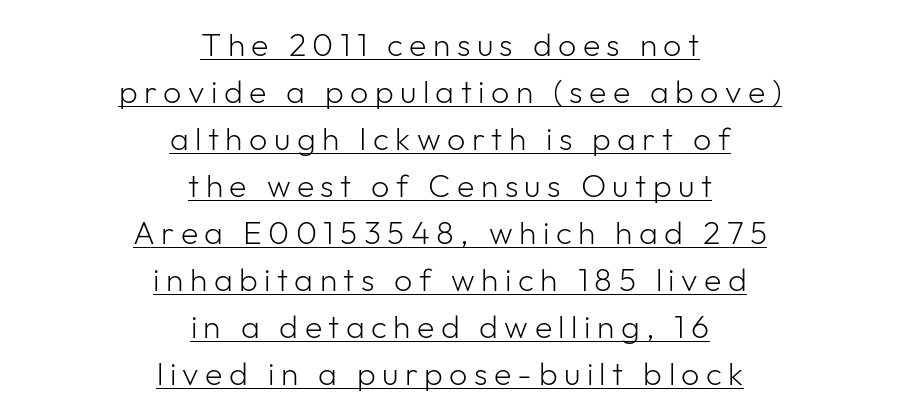
{"serif": "no", "italic": "no", "bold": "no", "weight": "light", "width": "normal", "stroke_contrast": "low", "x_height": "medium", "monospaced": "no", "underline": "yes", "align": "center", "line_spacing": "normal", "line_spacing_ratio": 1.47, "letter_spacing": "wide", "letter_spacing_em": 0.2, "glyph_px": 32}
